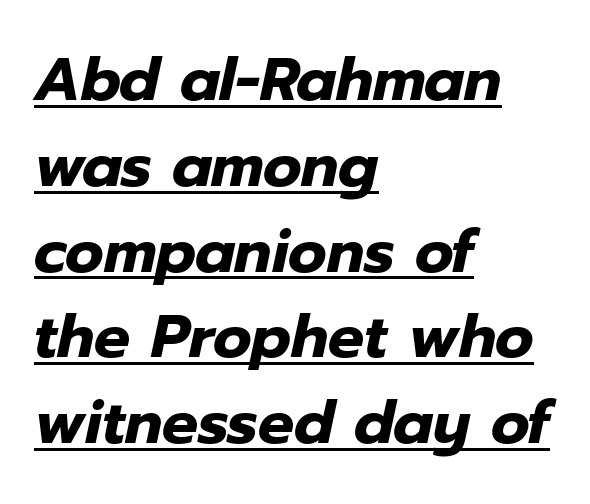
All the whitespace from short lines collects on the right. What weight is shown? A full bold with thick strokes. Think of a printed novel: that variable character pitch is what you see here. These lines keep a tight, regular rhythm from letter to letter.
